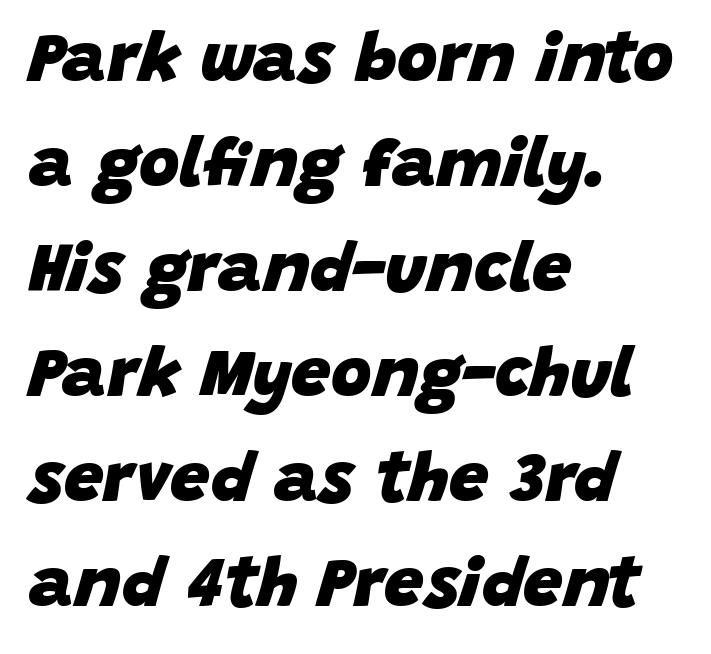
Q: Is the text bold? A: Yes.
Q: Is the text italic (slanted)? A: Yes, it leans right by about 15 degrees.
Q: Is the text underlined? A: No.
Q: How is the paragraph aligned? A: Left-aligned.
Q: Is the spacing between letters normal or unusually wide? A: Normal.
Q: Is the spacing between lines tight, normal or loose? A: Normal.
Q: Width (condensed, normal, or wide)? A: Normal.
Q: Stroke contrast? A: Low.
Q: x-height? A: Large.
Q: Monospaced? A: No.
